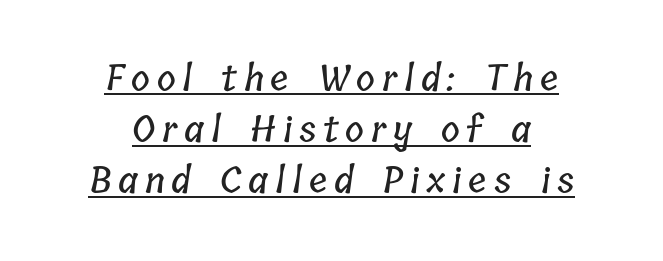
Q: Is the text underlined? A: Yes.
Q: How is the paragraph aligned? A: Centered.
Q: Is the spacing between lines tight, normal or loose? A: Normal.
Q: Width (condensed, normal, or wide)? A: Condensed.
Q: Stroke contrast? A: Low.
Q: x-height? A: Medium.
Q: Monospaced? A: No.
